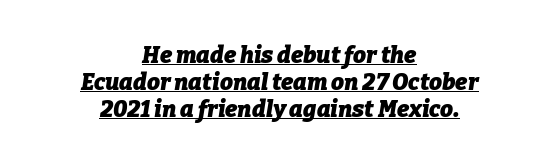
{"italic": "yes", "lean": "right", "slant_degrees": 9, "bold": "yes", "underline": "yes", "align": "center", "line_spacing_ratio": 1.17, "letter_spacing": "normal", "letter_spacing_em": 0.0, "glyph_px": 23}
